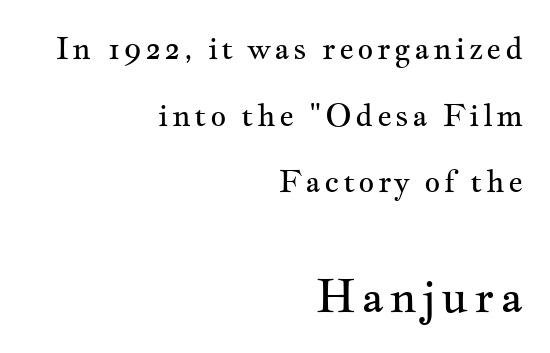
The image shows 46 px regular-weight, wide serif type, upright; set right-aligned, loose line spacing (2.15x), not underlined; the second (bottom) block is 1.48x larger; medium stroke contrast and a small x-height.
